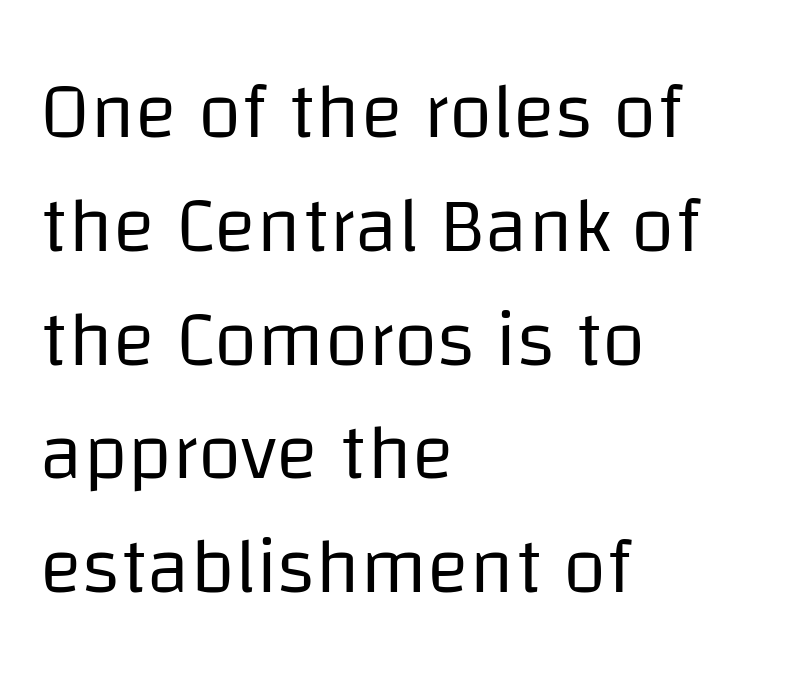
Q: Is the text bold? A: No.
Q: Is the text italic (slanted)? A: No, it is upright.
Q: Is the typeface a serif or a sans-serif typeface? A: Sans-serif.
Q: Is the text underlined? A: No.
Q: How is the paragraph aligned? A: Left-aligned.
Q: Is the spacing between letters normal or unusually wide? A: Normal.
Q: Is the spacing between lines tight, normal or loose? A: Normal.
Q: Width (condensed, normal, or wide)? A: Normal.
Q: Stroke contrast? A: Low.
Q: x-height? A: Large.
Q: Monospaced? A: No.
